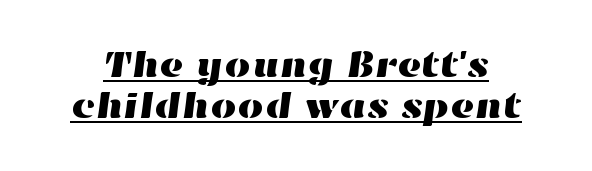
{"width": "wide", "stroke_contrast": "high", "x_height": "medium", "monospaced": "no", "underline": "yes", "line_spacing": "tight", "line_spacing_ratio": 1.12, "letter_spacing": "normal", "letter_spacing_em": 0.0, "glyph_px": 37}
